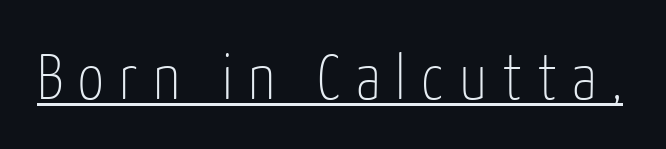
Q: Is the text bold? A: No.
Q: Is the text italic (slanted)? A: No, it is upright.
Q: Is the typeface a serif or a sans-serif typeface? A: Sans-serif.
Q: Is the text underlined? A: Yes.
Q: Is the spacing between letters normal or unusually wide? A: Unusually wide.
Q: Width (condensed, normal, or wide)? A: Condensed.
Q: Stroke contrast? A: Low.
Q: x-height? A: Medium.
Q: Monospaced? A: No.
